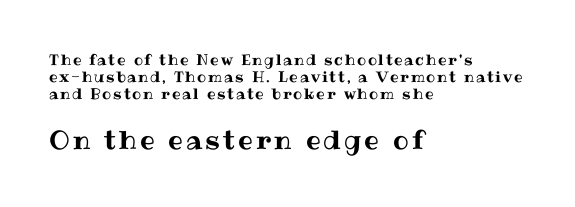
Q: Is the text italic (slanted)? A: No, it is upright.
Q: Is the text underlined? A: No.
Q: How is the paragraph aligned? A: Left-aligned.
Q: Is the spacing between lines tight, normal or loose? A: Tight.
Q: Which block of text is set in a larger size, the first (top) or the second (bottom)? A: The second (bottom) one.
